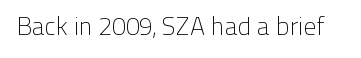
The image shows 25 px text type, upright; set normal letter spacing, not underlined.
